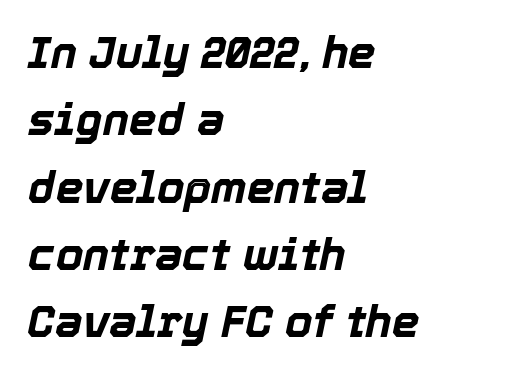
Nobody drew a line under any word here. Does the weight exceed regular? Yes, all the way to bold. Does the leading feel generous? No, just average. Looks like regular typesetting: each glyph gets only the width it needs. The passage shown leans; its letterforms are oblique.
